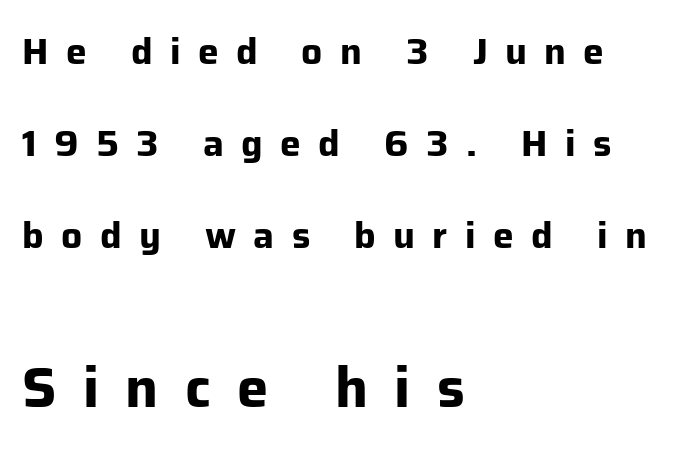
{"serif": "no", "italic": "no", "bold": "yes", "weight": "bold", "width": "normal", "stroke_contrast": "low", "x_height": "medium", "monospaced": "no", "underline": "no", "align": "left", "line_spacing": "loose", "line_spacing_ratio": 2.49, "letter_spacing": "wide", "letter_spacing_em": 0.47, "larger_block": "second", "size_ratio": 1.51, "glyph_px": 56}
